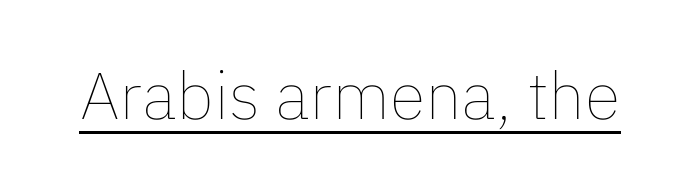
{"italic": "no", "bold": "no", "weight": "thin", "width": "normal", "stroke_contrast": "low", "x_height": "medium", "monospaced": "no", "underline": "yes", "letter_spacing": "normal", "letter_spacing_em": 0.0, "glyph_px": 66}
